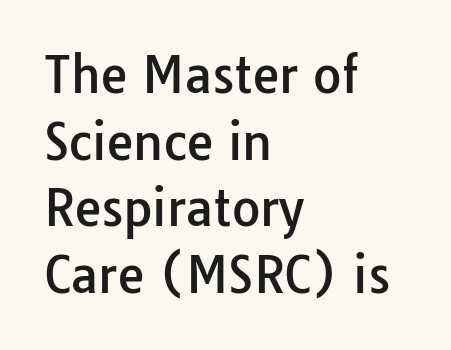
Q: Is the text italic (slanted)? A: No, it is upright.
Q: Is the typeface a serif or a sans-serif typeface? A: Sans-serif.
Q: Is the text underlined? A: No.
Q: How is the paragraph aligned? A: Left-aligned.
Q: Is the spacing between letters normal or unusually wide? A: Normal.
Q: Is the spacing between lines tight, normal or loose? A: Normal.
Q: Width (condensed, normal, or wide)? A: Normal.
Q: Stroke contrast? A: Low.
Q: x-height? A: Medium.
Q: Monospaced? A: No.
